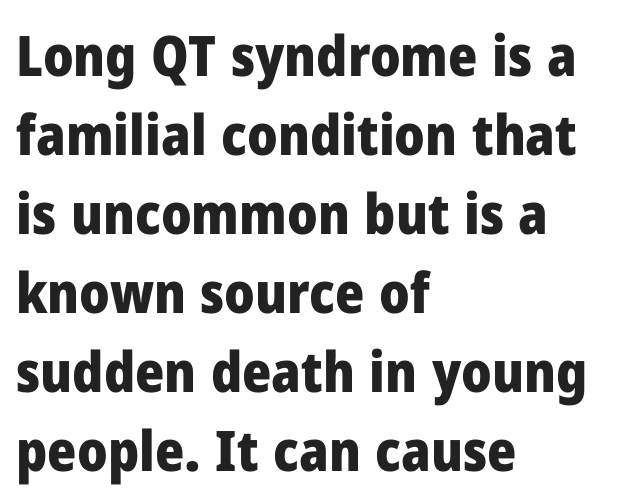
The image shows 56 px heavy sans-serif type, upright; set left-aligned, normal line spacing (1.41x), normal letter spacing, not underlined; low stroke contrast and a medium x-height.
